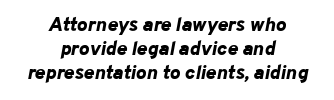
Q: Is the text bold? A: Yes.
Q: Is the text italic (slanted)? A: Yes, it leans right by about 10 degrees.
Q: Is the text underlined? A: No.
Q: How is the paragraph aligned? A: Centered.
Q: Is the spacing between letters normal or unusually wide? A: Normal.
